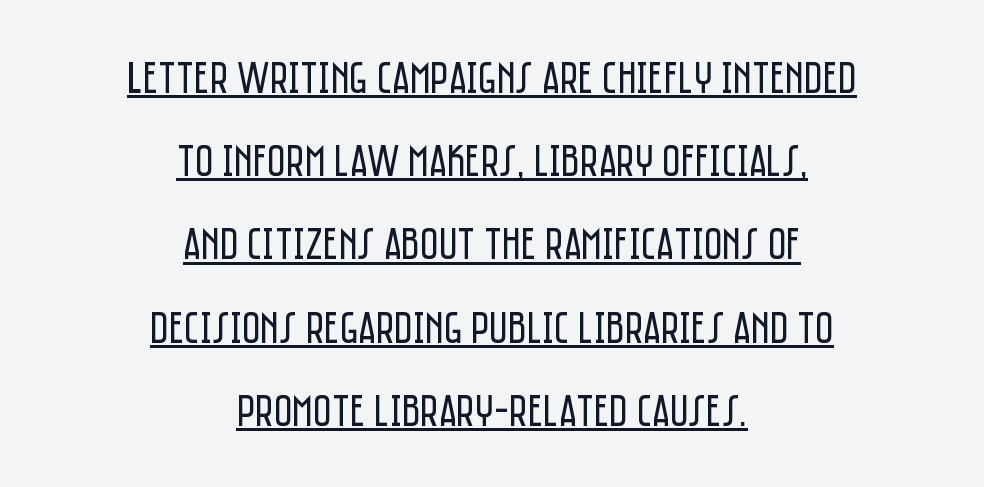
{"serif": "no", "italic": "no", "bold": "no", "weight": "regular", "width": "condensed", "stroke_contrast": "low", "x_height": "large", "monospaced": "no", "underline": "yes", "align": "center", "line_spacing_ratio": 1.85, "letter_spacing": "normal", "letter_spacing_em": 0.0, "glyph_px": 45}
